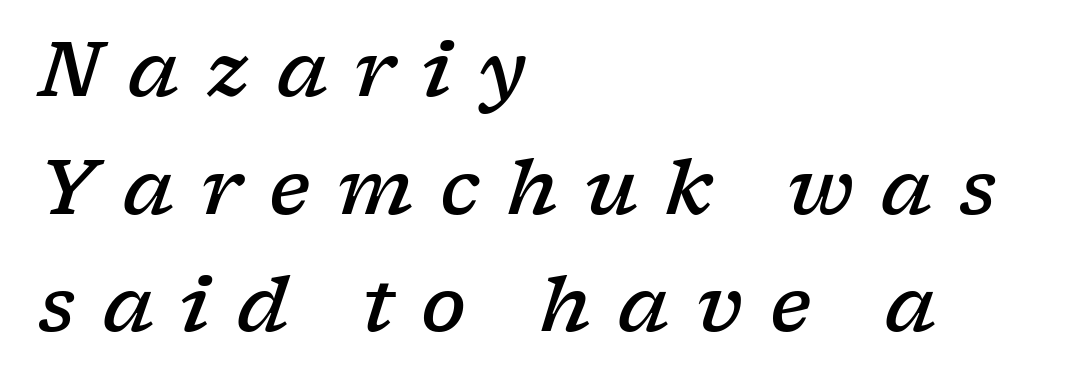
Anything drawn beneath the words? Only blank space. The leading is moderate, giving the passage an even texture. I'd call this a serif setting — the letters wear small feet. Loose tracking; the words dissolve into strings of separated letters.
